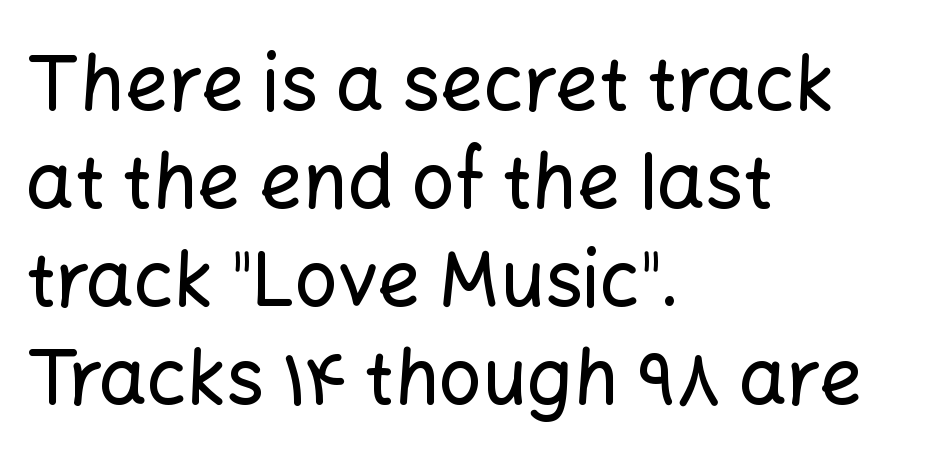
The image shows 76 px sans-serif type, upright; set left-aligned, normal line spacing (1.29x), normal letter spacing, not underlined; low stroke contrast and a medium x-height.
